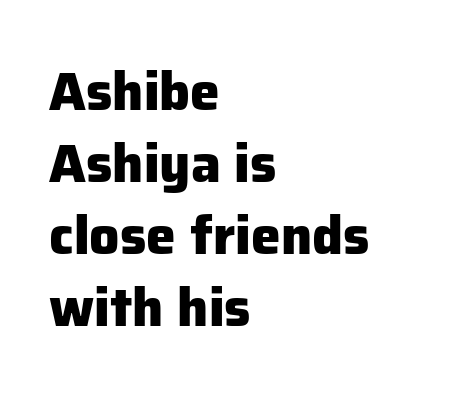
Q: Is the text bold? A: Yes.
Q: Is the text italic (slanted)? A: No, it is upright.
Q: Is the typeface a serif or a sans-serif typeface? A: Sans-serif.
Q: Is the text underlined? A: No.
Q: How is the paragraph aligned? A: Left-aligned.
Q: Is the spacing between letters normal or unusually wide? A: Normal.
Q: Is the spacing between lines tight, normal or loose? A: Normal.
Q: Width (condensed, normal, or wide)? A: Normal.
Q: Stroke contrast? A: Low.
Q: x-height? A: Medium.
Q: Monospaced? A: No.
